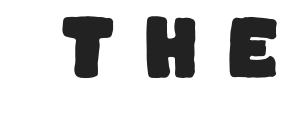
This sample has the flowing, uneven cadence of proportional lettering. Letter spacing: wide. Letters rest on an invisible, unmarked baseline. No feet cap the strokes, marking this as sans-serif type.
